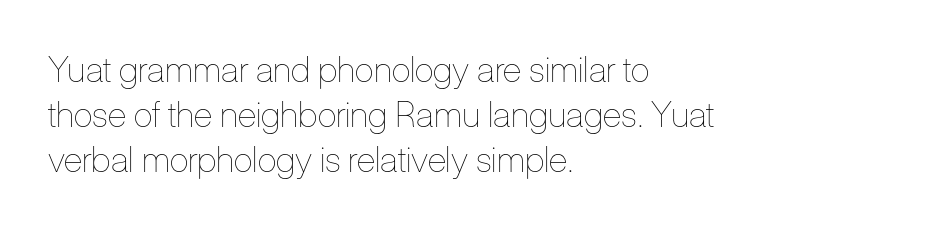
Left-aligned paragraph, ragged on the right. Spacing verdict: proportional, widths tailored to each character. It's the straight-up-and-down kind of type. The passage shown stacks its lines at a standard gap.
